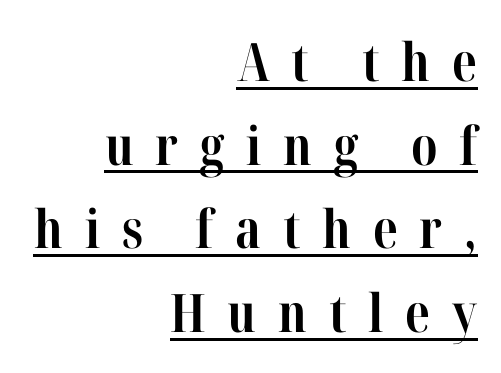
The face used here is proportionally spaced, like ordinary book or web type. No italicization has been applied; the sample stays upright. Is the block centered? No — it sits flush against the right margin. Compared with an ordinary text face, these strokes are far heavier — a full bold. The lines sit at an ordinary, default distance from one another. To sum up the face: it has serifs.
